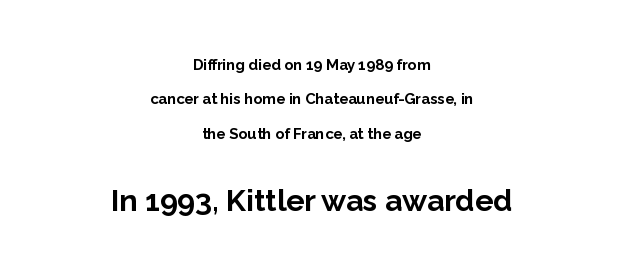
The image shows 30 px bold sans-serif type, upright; set centered, loose line spacing (2.3x), normal letter spacing, not underlined; the second (bottom) block is 2.0x larger; low stroke contrast and a medium x-height.
